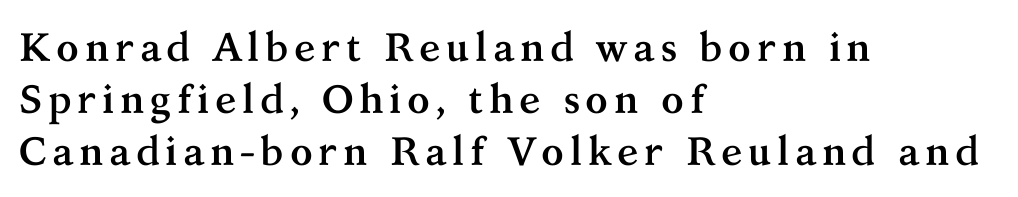
Caption: multi-line text, flush left, ragged right. The lettering holds an erect, upright posture throughout. The glyphs have the mass of a bold cut. Character widths vary here, with narrow letters taking less room than wide ones. The leading is moderate, giving the passage an even texture. Each letter's strokes conclude with small projecting serifs.
